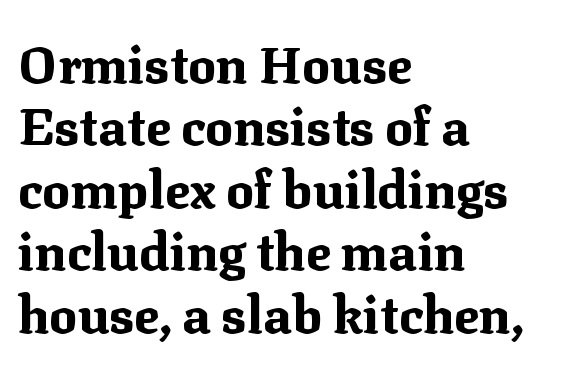
Q: Is the text bold? A: Yes.
Q: Is the text italic (slanted)? A: No, it is upright.
Q: Is the typeface a serif or a sans-serif typeface? A: Serif.
Q: Is the text underlined? A: No.
Q: How is the paragraph aligned? A: Left-aligned.
Q: Is the spacing between letters normal or unusually wide? A: Normal.
Q: Width (condensed, normal, or wide)? A: Normal.
Q: Stroke contrast? A: Medium.
Q: x-height? A: Medium.
Q: Monospaced? A: No.
